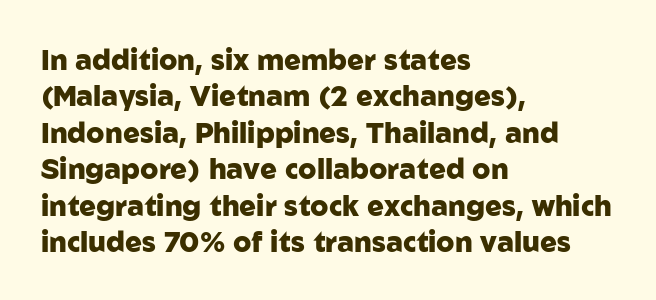
No italicization has been applied; the sample stays upright. Looks like regular typesetting: each glyph gets only the width it needs. Heavy-handed strokes throughout: this text is bold. The rag falls on the right side of this text block.
